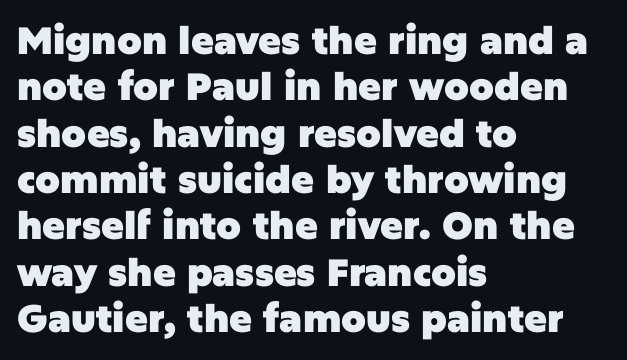
Does the type have serifs? No, each stem ends abruptly. The rendering keeps characters at their native spacing. Is the type bold? Yes — the strokes are clearly thick and heavy. Varying glyph widths throughout — classic text-font behaviour.
